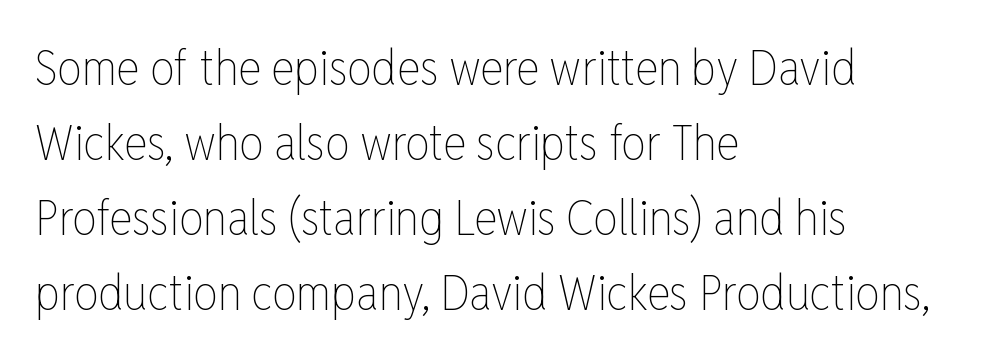
Does the leading feel generous? No, just average. This rendering uses left alignment, leaving the right contour irregular. The passage shown is typed in a proportional face where columns would drift. Stroke mass is kept to a normal reading level or below. Designer's note — italics off, roman on. A clean baseline with only descenders dipping below it.
